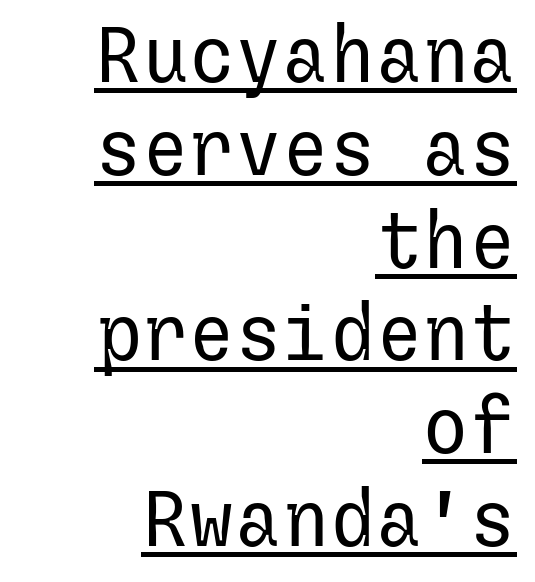
{"serif": "no", "italic": "no", "bold": "no", "weight": "regular", "width": "normal", "stroke_contrast": "low", "x_height": "medium", "underline": "yes", "align": "right", "line_spacing_ratio": 1.19, "letter_spacing": "normal", "letter_spacing_em": 0.0, "glyph_px": 78}
